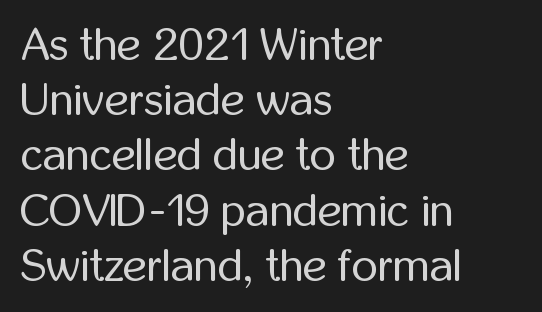
Q: Is the text bold? A: No.
Q: Is the text italic (slanted)? A: No, it is upright.
Q: Is the typeface a serif or a sans-serif typeface? A: Sans-serif.
Q: Is the text underlined? A: No.
Q: How is the paragraph aligned? A: Left-aligned.
Q: Is the spacing between letters normal or unusually wide? A: Normal.
Q: Width (condensed, normal, or wide)? A: Condensed.
Q: Stroke contrast? A: Low.
Q: x-height? A: Medium.
Q: Monospaced? A: No.
